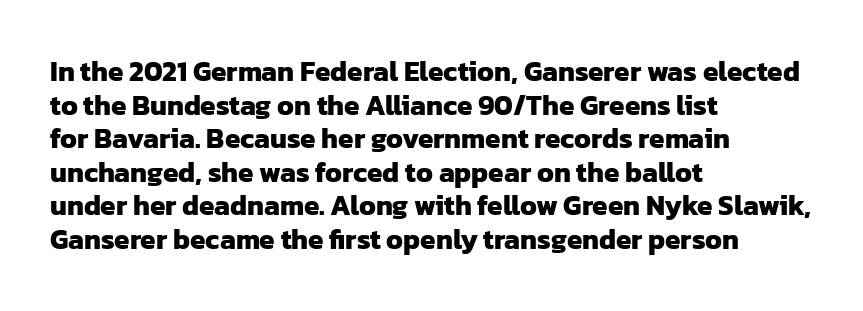
Q: Is the text bold? A: Yes.
Q: Is the typeface a serif or a sans-serif typeface? A: Sans-serif.
Q: Is the text underlined? A: No.
Q: How is the paragraph aligned? A: Left-aligned.
Q: Is the spacing between letters normal or unusually wide? A: Normal.
Q: Width (condensed, normal, or wide)? A: Normal.
Q: Stroke contrast? A: Low.
Q: x-height? A: Medium.
Q: Monospaced? A: No.
